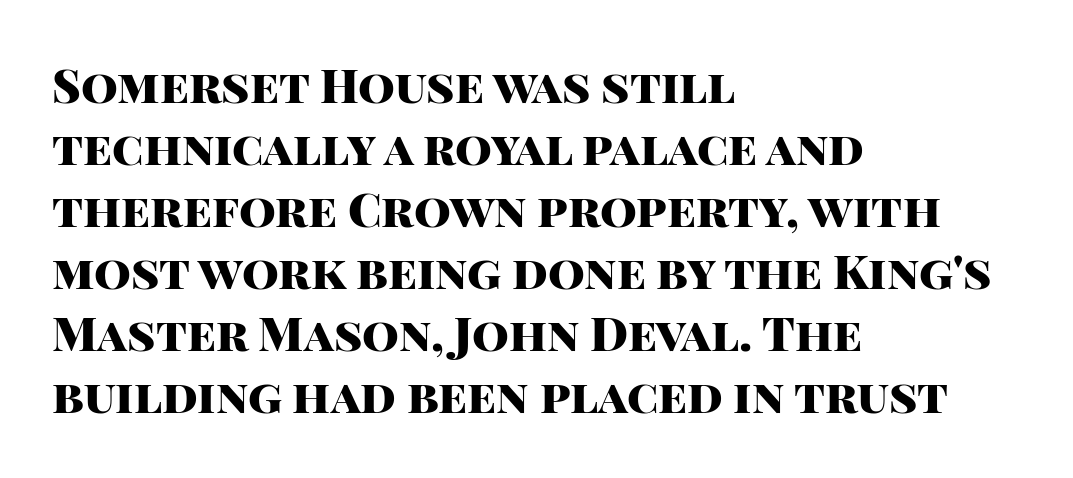
The image shows 47 px heavy sans-serif type, upright; set left-aligned, normal line spacing (1.32x), normal letter spacing, not underlined; high stroke contrast and a large x-height.
